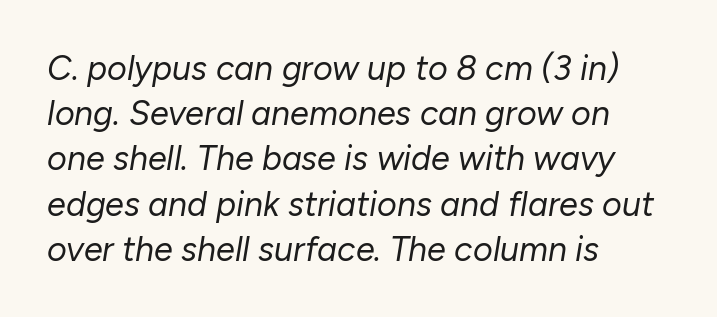
Q: Is the text bold? A: No.
Q: Is the text italic (slanted)? A: Yes, it leans right by about 10 degrees.
Q: Is the text underlined? A: No.
Q: How is the paragraph aligned? A: Left-aligned.
Q: Is the spacing between letters normal or unusually wide? A: Normal.
Q: Is the spacing between lines tight, normal or loose? A: Normal.
Q: Width (condensed, normal, or wide)? A: Normal.
Q: Stroke contrast? A: Low.
Q: x-height? A: Medium.
Q: Monospaced? A: No.
